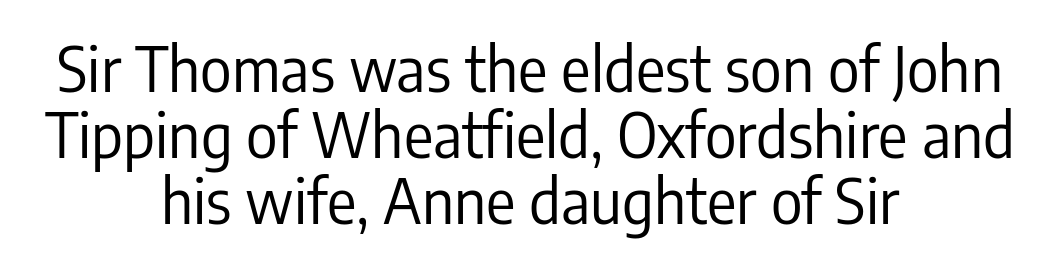
The space between consecutive lines is stingy. You can tell it's not italic because the verticals are truly vertical. Letters rest on an invisible, unmarked baseline. Heaviness? Minimal to ordinary, like unemphasized prose.
